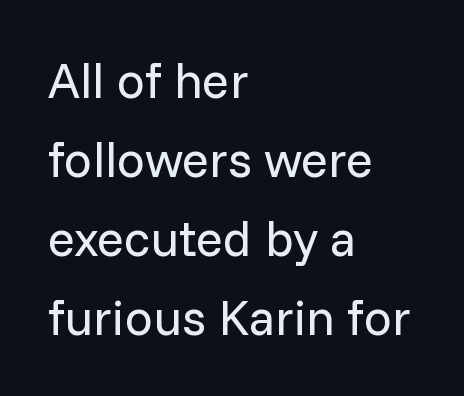
The gap between lines stays unmarked. The letters advance in unequal steps, a hallmark of proportional type. The rows are spaced the way most documents space them. The typesetter chose a ragged-right arrangement here.
